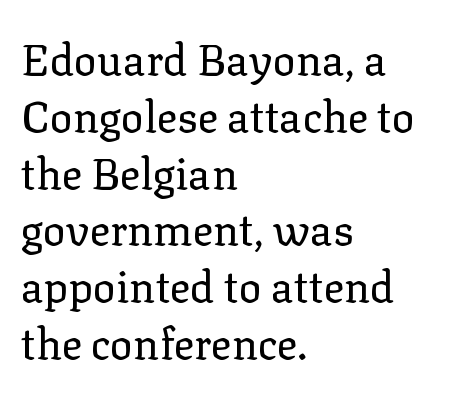
{"serif": "yes", "italic": "no", "bold": "no", "weight": "regular", "width": "normal", "stroke_contrast": "low", "x_height": "medium", "monospaced": "no", "underline": "no", "align": "left", "line_spacing": "normal", "line_spacing_ratio": 1.32, "letter_spacing": "normal", "letter_spacing_em": 0.0, "glyph_px": 43}
